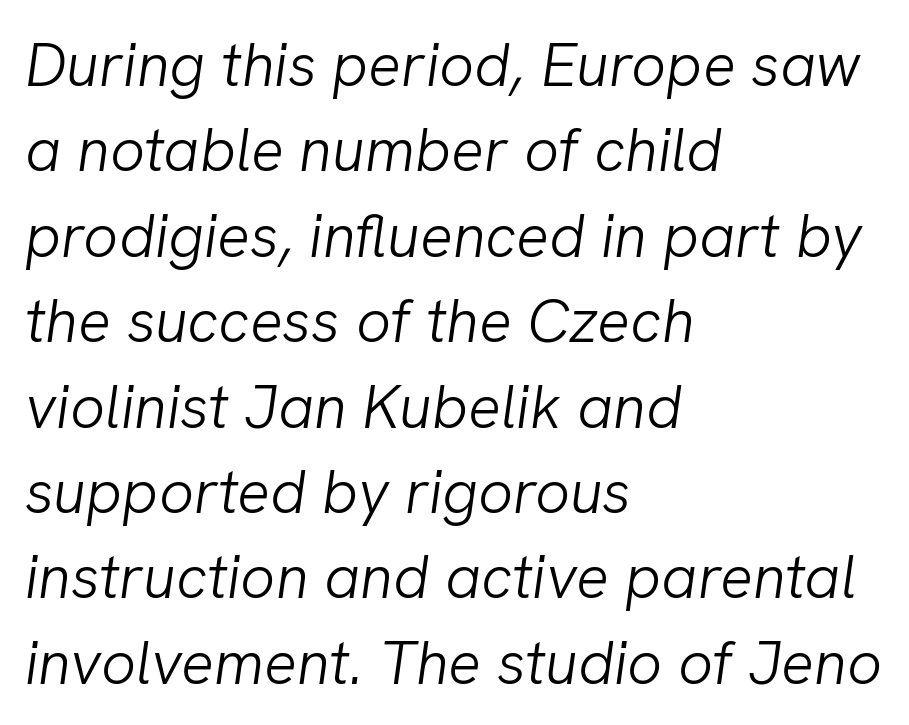
{"italic": "yes", "lean": "right", "slant_degrees": 8, "bold": "no", "weight": "light", "width": "normal", "stroke_contrast": "low", "x_height": "medium", "monospaced": "no", "underline": "no", "align": "left", "line_spacing": "normal", "line_spacing_ratio": 1.4, "letter_spacing": "normal", "letter_spacing_em": 0.0, "glyph_px": 61}
